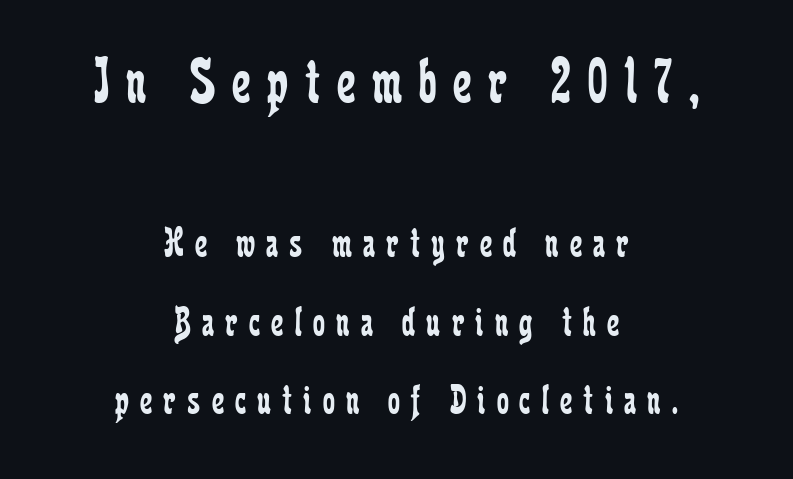
The image shows 65 px regular-weight, condensed serif type, upright; set centered, line spacing 1.82x, unusually wide letter spacing (+0.26 em), not underlined; the first (top) block is 1.51x larger; low stroke contrast and a medium x-height.
